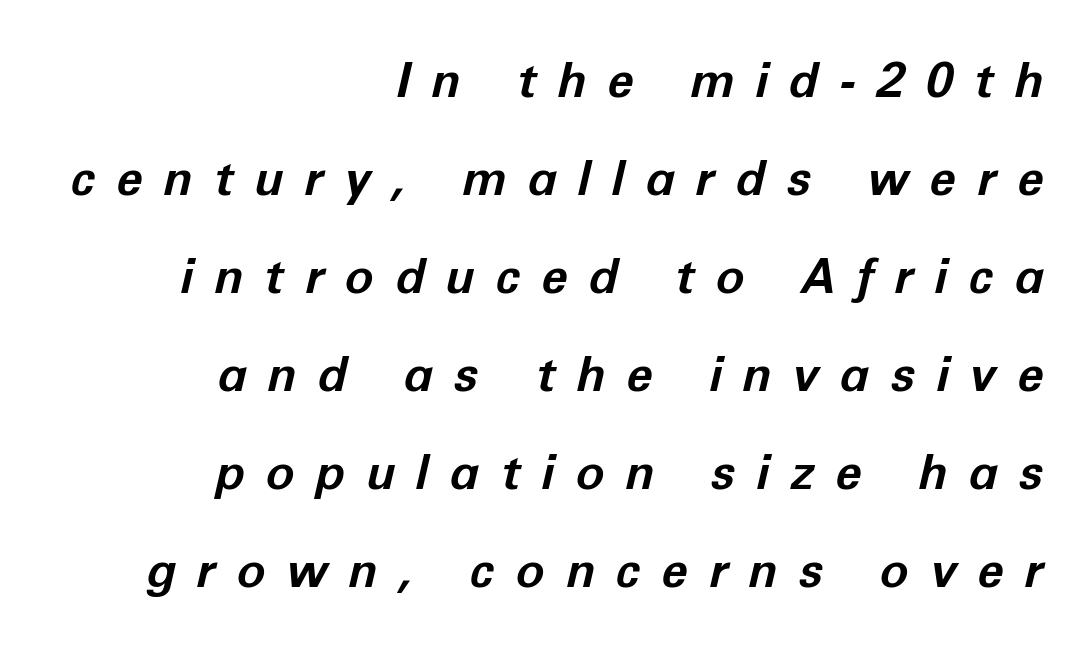
The image shows 48 px bold type, italic (leaning right); set right-aligned, loose line spacing (2.04x), unusually wide letter spacing (+0.44 em), not underlined; low stroke contrast and a medium x-height.
